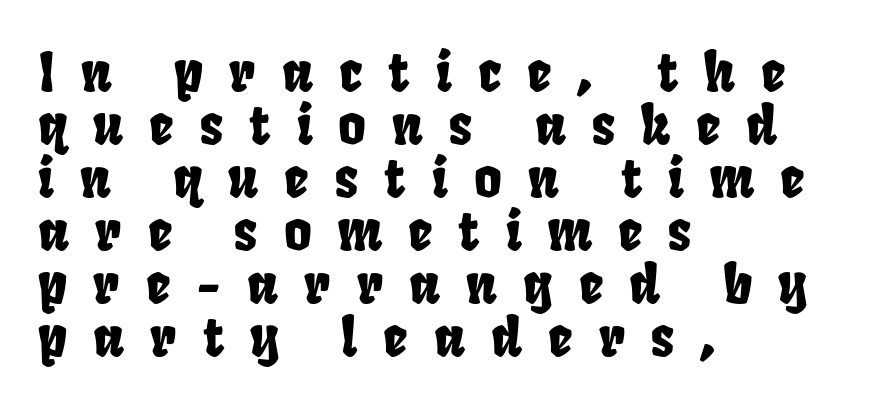
Q: Is the typeface a serif or a sans-serif typeface? A: Sans-serif.
Q: Is the text underlined? A: No.
Q: How is the paragraph aligned? A: Left-aligned.
Q: Is the spacing between letters normal or unusually wide? A: Unusually wide.
Q: Is the spacing between lines tight, normal or loose? A: Tight.
Q: Width (condensed, normal, or wide)? A: Condensed.
Q: Stroke contrast? A: Low.
Q: x-height? A: Large.
Q: Monospaced? A: No.
